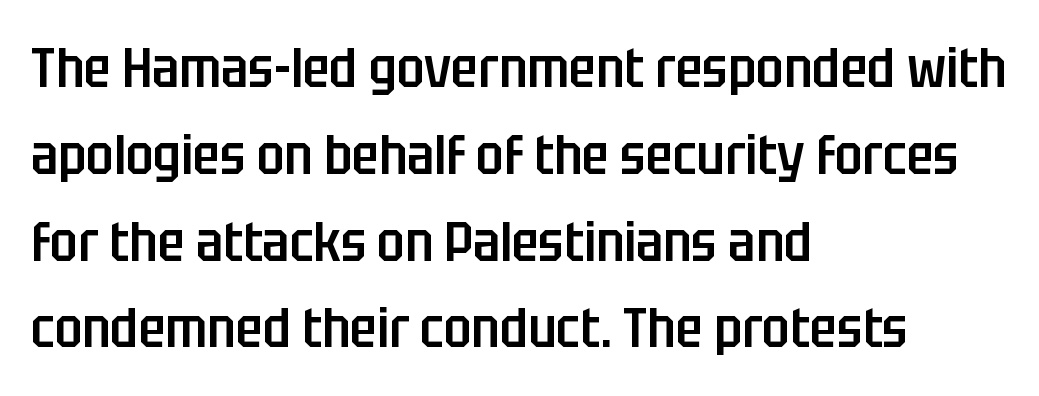
The image shows 56 px semibold, condensed sans-serif type, upright; set left-aligned, normal line spacing (1.55x), normal letter spacing, not underlined; low stroke contrast and a large x-height.
